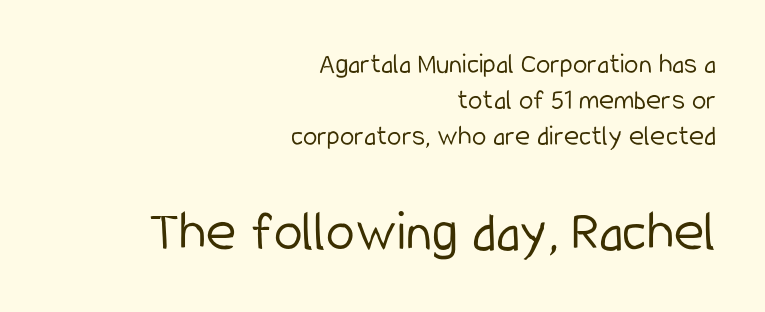
The image shows 58 px light, condensed sans-serif type, upright; set right-aligned, line spacing 1.24x, normal letter spacing, not underlined; the second (bottom) block is 2.0x larger; low stroke contrast and a medium x-height.
